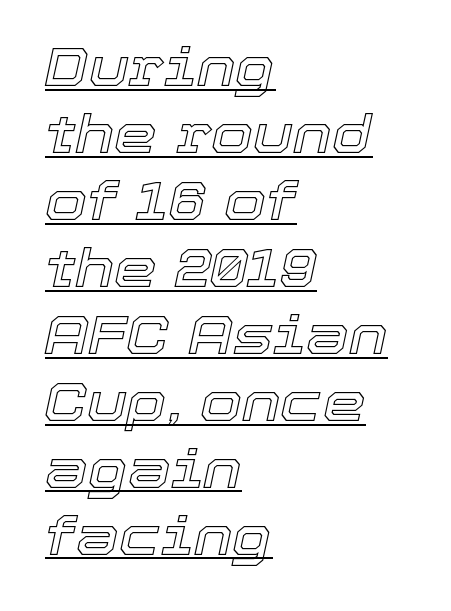
The image shows 54 px text type, italic (leaning right); set left-aligned, line spacing 1.24x, normal letter spacing, underlined; a medium x-height.
